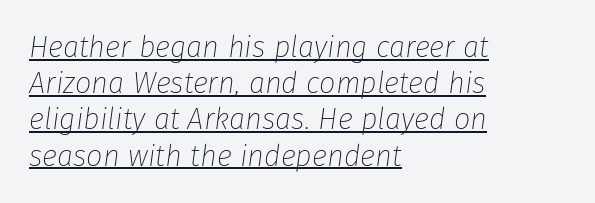
Q: Is the text bold? A: No.
Q: Is the text italic (slanted)? A: Yes, it leans right by about 8 degrees.
Q: Is the text underlined? A: Yes.
Q: How is the paragraph aligned? A: Left-aligned.
Q: Is the spacing between letters normal or unusually wide? A: Normal.
Q: Is the spacing between lines tight, normal or loose? A: Normal.
Q: Width (condensed, normal, or wide)? A: Normal.
Q: Stroke contrast? A: Low.
Q: x-height? A: Medium.
Q: Monospaced? A: No.
